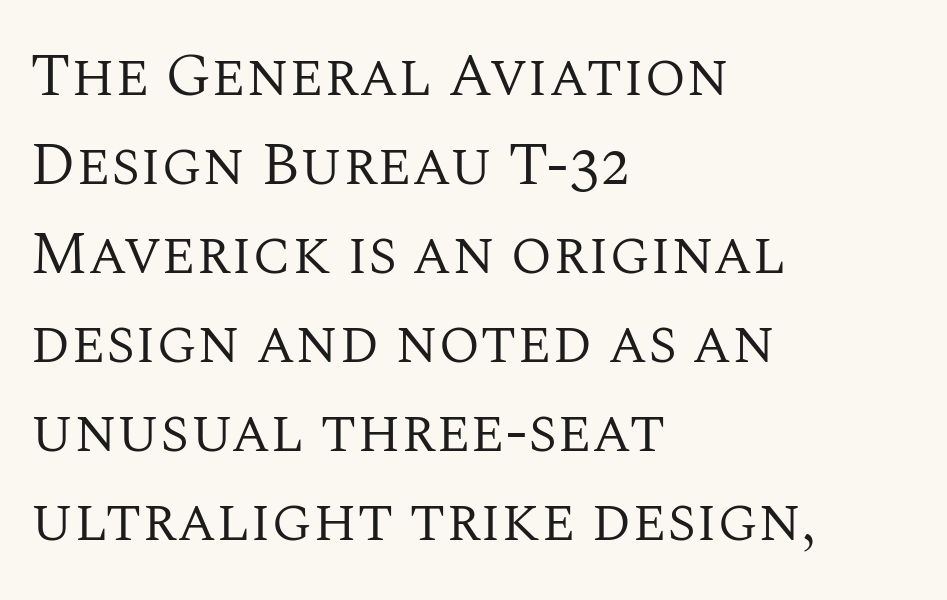
Q: Is the text bold? A: No.
Q: Is the text italic (slanted)? A: No, it is upright.
Q: Is the typeface a serif or a sans-serif typeface? A: Serif.
Q: Is the text underlined? A: No.
Q: How is the paragraph aligned? A: Left-aligned.
Q: Is the spacing between letters normal or unusually wide? A: Normal.
Q: Is the spacing between lines tight, normal or loose? A: Normal.
Q: Width (condensed, normal, or wide)? A: Normal.
Q: Stroke contrast? A: Medium.
Q: x-height? A: Large.
Q: Monospaced? A: No.
